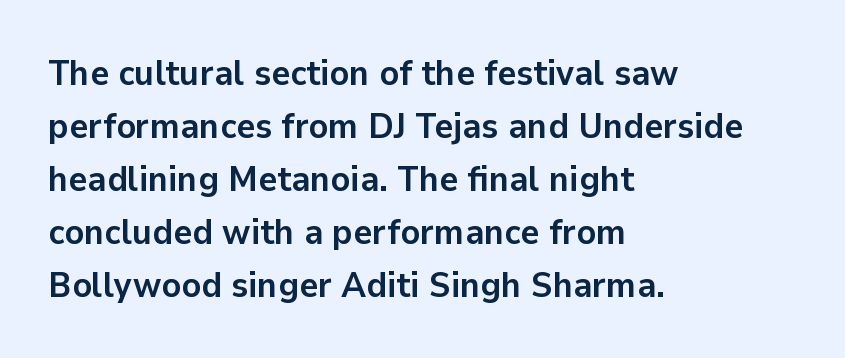
Q: Is the text bold? A: Yes.
Q: Is the text italic (slanted)? A: No, it is upright.
Q: Is the typeface a serif or a sans-serif typeface? A: Sans-serif.
Q: Is the text underlined? A: No.
Q: How is the paragraph aligned? A: Left-aligned.
Q: Is the spacing between letters normal or unusually wide? A: Normal.
Q: Is the spacing between lines tight, normal or loose? A: Normal.
Q: Width (condensed, normal, or wide)? A: Normal.
Q: Stroke contrast? A: Low.
Q: x-height? A: Medium.
Q: Monospaced? A: No.
